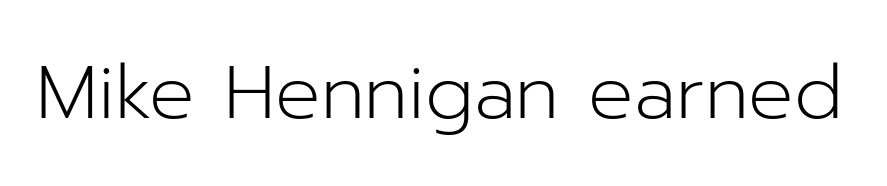
The image shows 75 px light sans-serif type, upright; set normal letter spacing, not underlined; low stroke contrast and a medium x-height.
